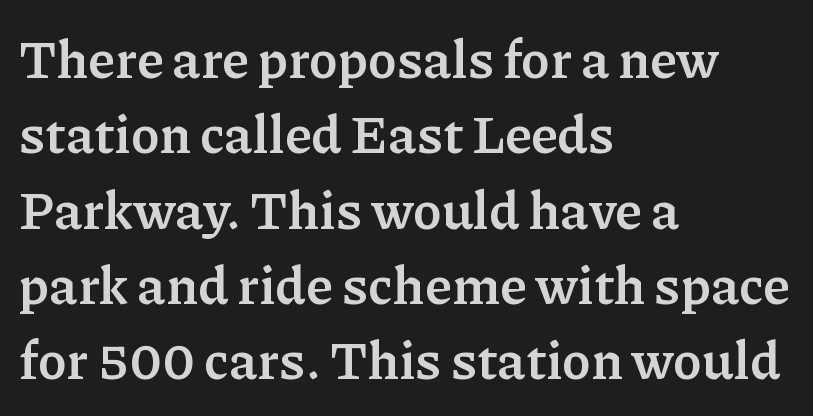
The space directly below the letters is spotless. What kind of face is this? One with serifs. Leftover space on each line is placed entirely after the last word. Set as a true bold cut, around the 700 mark. If you measured baseline to baseline, you'd find a middling distance.
